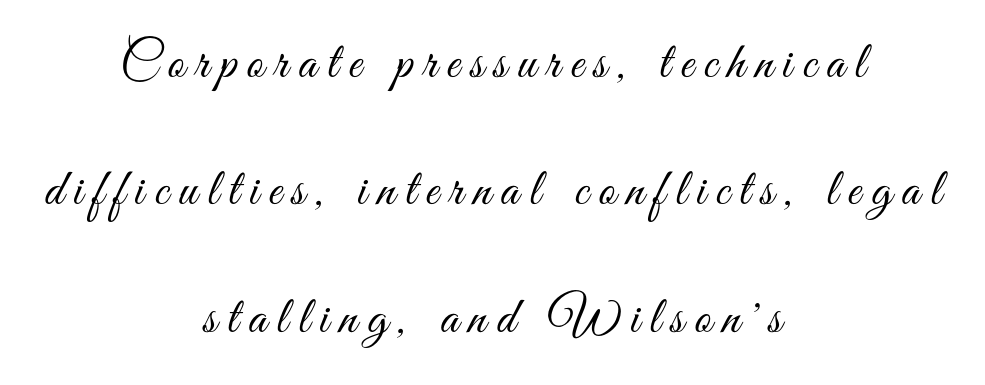
Q: Is the text bold? A: No.
Q: Is the text italic (slanted)? A: Yes.
Q: Is the typeface a serif or a sans-serif typeface? A: Sans-serif.
Q: Is the text underlined? A: No.
Q: How is the paragraph aligned? A: Centered.
Q: Is the spacing between letters normal or unusually wide? A: Unusually wide.
Q: Is the spacing between lines tight, normal or loose? A: Loose.
Q: Width (condensed, normal, or wide)? A: Condensed.
Q: Stroke contrast? A: Medium.
Q: x-height? A: Small.
Q: Monospaced? A: No.
